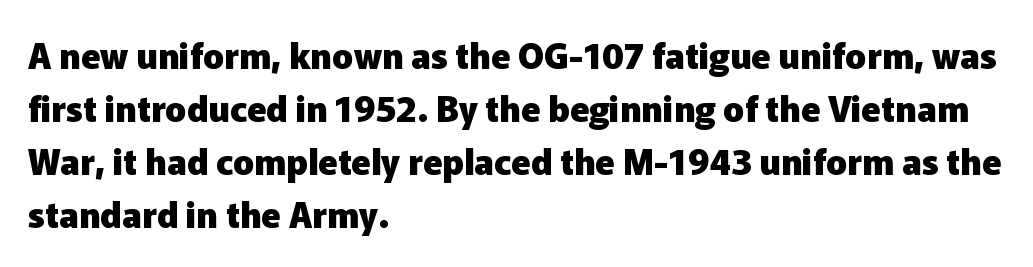
What's the leading like? Ordinary, nothing unusual. Posture: vertical. Only glyphs here, with clear space below each row. Is this a fixed-width face? No — the glyphs have proportional, varying widths. Compared with typical body copy, the letter spacing here is the same.
